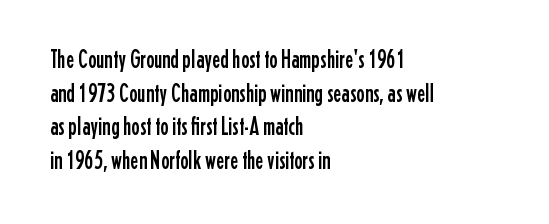
The image shows 25 px text type, upright; set left-aligned, normal line spacing (1.35x), normal letter spacing, not underlined.
